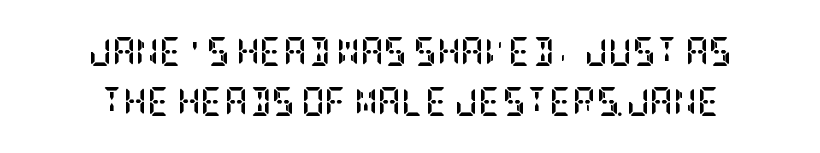
The image shows 29 px semibold, condensed serif type, upright; set line spacing 1.71x, normal letter spacing, not underlined; low stroke contrast and a large x-height.
